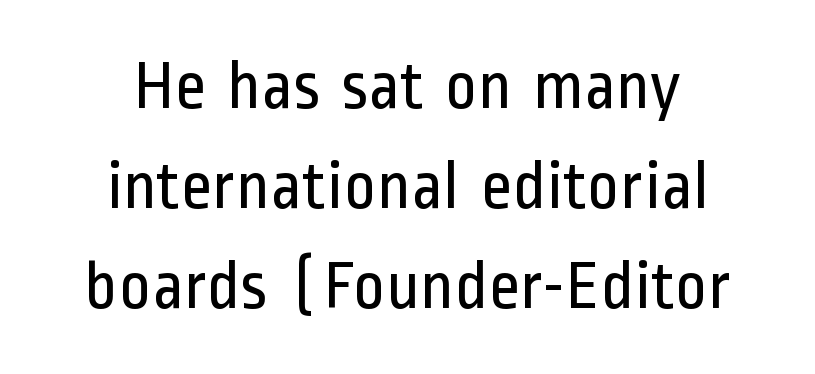
Q: Is the text bold? A: No.
Q: Is the text italic (slanted)? A: No, it is upright.
Q: Is the typeface a serif or a sans-serif typeface? A: Sans-serif.
Q: Is the text underlined? A: No.
Q: How is the paragraph aligned? A: Centered.
Q: Is the spacing between letters normal or unusually wide? A: Normal.
Q: Is the spacing between lines tight, normal or loose? A: Normal.
Q: Width (condensed, normal, or wide)? A: Condensed.
Q: Stroke contrast? A: Low.
Q: x-height? A: Medium.
Q: Monospaced? A: No.
